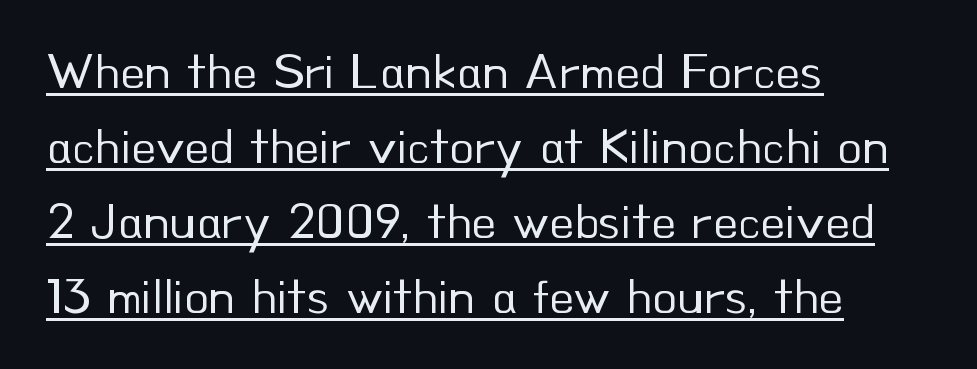
Is the type heavy? It reads as light-to-regular instead. This block has exactly the height ordinary leading produces. This is roman type, the default non-slanted kind. The letters advance in unequal steps, a hallmark of proportional type. The typesetter has applied underlining to the passage shown.
